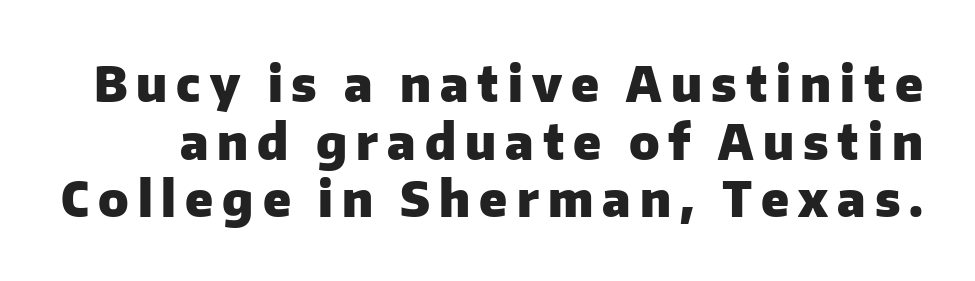
Anything drawn beneath the words? Only blank space. Does the weight exceed regular? Yes, all the way to bold. Looks like regular typesetting: each glyph gets only the width it needs. Vertical strokes here are truly vertical. Look at the bottom of the vertical strokes: they stop flat, with no serifs.
